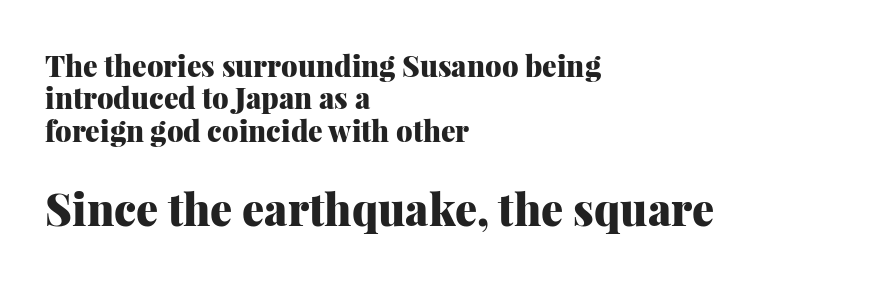
This sample has the flowing, uneven cadence of proportional lettering. This sample uses a serif face. These lines were composed using upright roman letters. Underline: absent. These words are printed bold, with thick strokes throughout. The lines are packed closely together with very little leading.
